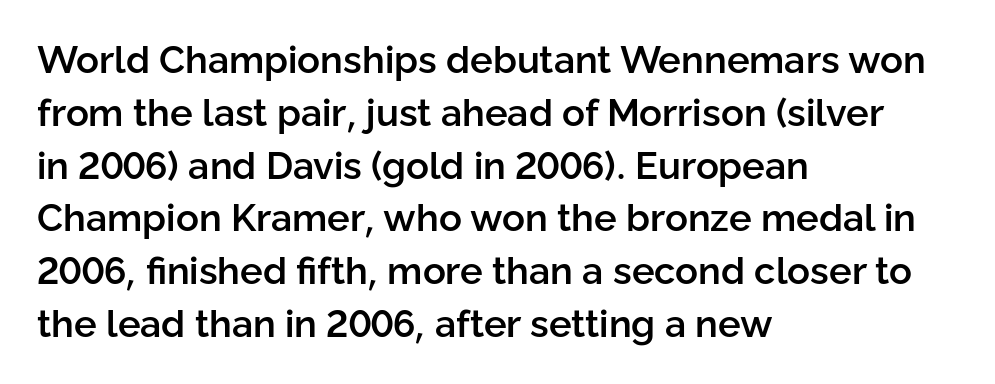
{"serif": "no", "italic": "no", "bold": "semi", "weight": "semibold", "width": "normal", "stroke_contrast": "low", "x_height": "medium", "monospaced": "no", "underline": "no", "align": "left", "line_spacing": "normal", "line_spacing_ratio": 1.39, "letter_spacing": "normal", "letter_spacing_em": 0.0, "glyph_px": 38}
